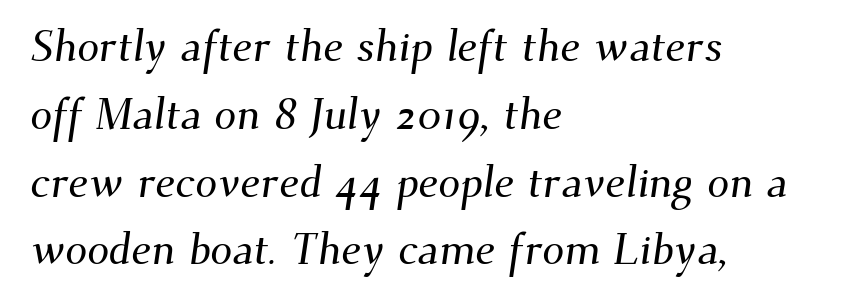
{"serif": "yes", "width": "normal", "stroke_contrast": "medium", "x_height": "small", "monospaced": "no", "underline": "no", "align": "left", "line_spacing": "normal", "line_spacing_ratio": 1.54, "letter_spacing": "normal", "letter_spacing_em": 0.0, "glyph_px": 44}
